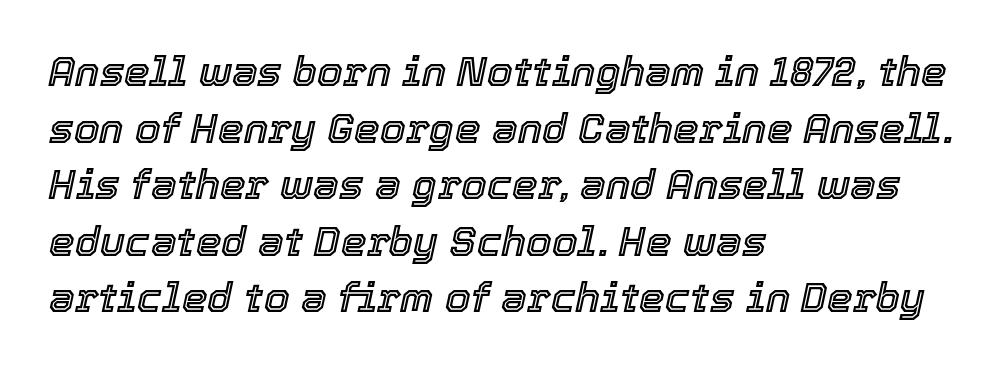
{"italic": "yes", "lean": "right", "slant_degrees": 12, "width": "normal", "x_height": "medium", "monospaced": "no", "underline": "no", "align": "left", "line_spacing": "normal", "line_spacing_ratio": 1.38, "letter_spacing": "normal", "letter_spacing_em": 0.0, "glyph_px": 41}
